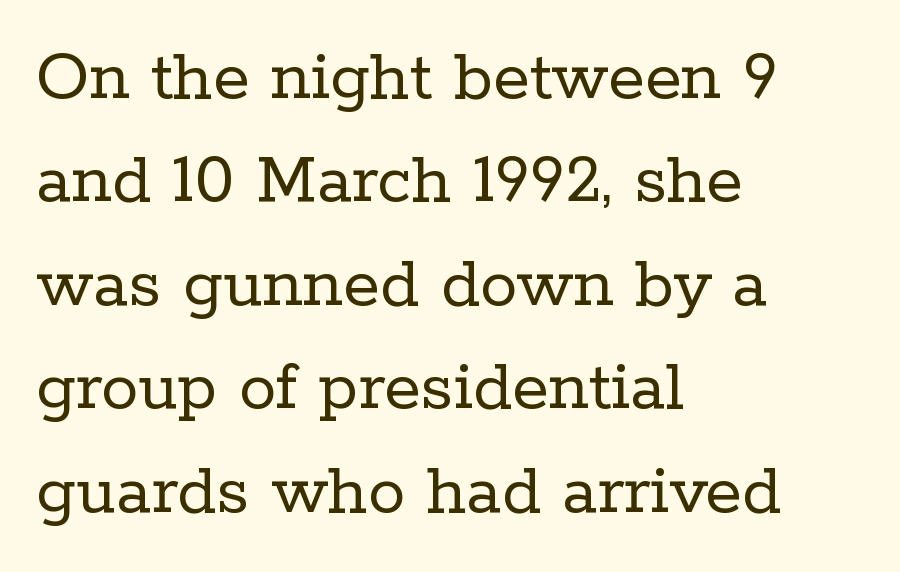
Q: Is the text bold? A: No.
Q: Is the text italic (slanted)? A: No, it is upright.
Q: Is the typeface a serif or a sans-serif typeface? A: Serif.
Q: Is the text underlined? A: No.
Q: How is the paragraph aligned? A: Left-aligned.
Q: Is the spacing between letters normal or unusually wide? A: Normal.
Q: Is the spacing between lines tight, normal or loose? A: Normal.
Q: Width (condensed, normal, or wide)? A: Normal.
Q: Stroke contrast? A: Low.
Q: x-height? A: Medium.
Q: Monospaced? A: No.
